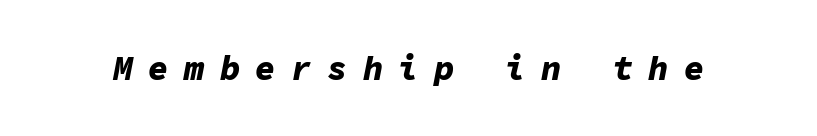
{"italic": "yes", "lean": "right", "slant_degrees": 11, "bold": "yes", "weight": "bold", "width": "normal", "stroke_contrast": "low", "x_height": "medium", "monospaced": "yes", "underline": "no", "letter_spacing": "wide", "letter_spacing_em": 0.45, "glyph_px": 34}
